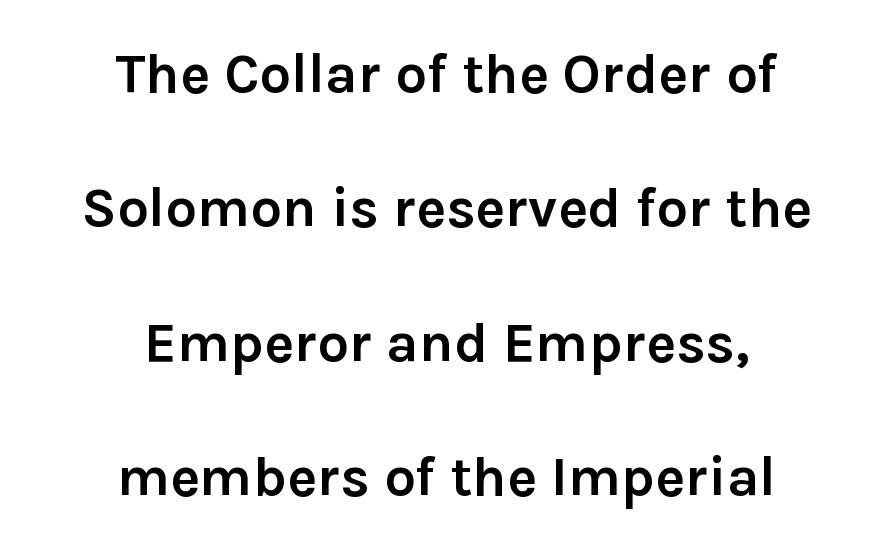
The image shows 56 px semibold sans-serif type, upright; set centered, loose line spacing (2.4x), normal letter spacing, not underlined; low stroke contrast and a medium x-height.
